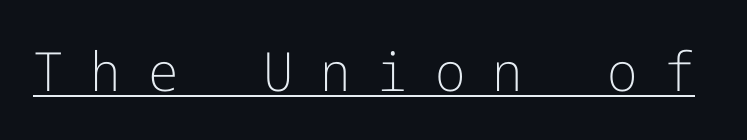
Q: Is the text bold? A: No.
Q: Is the text italic (slanted)? A: No, it is upright.
Q: Is the typeface a serif or a sans-serif typeface? A: Sans-serif.
Q: Is the text underlined? A: Yes.
Q: Is the spacing between letters normal or unusually wide? A: Unusually wide.
Q: Width (condensed, normal, or wide)? A: Normal.
Q: Stroke contrast? A: Low.
Q: x-height? A: Medium.
